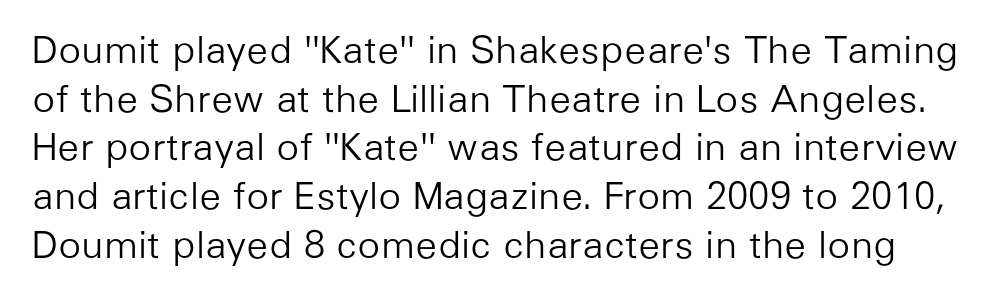
Words appear dense and cohesive because spacing is normal. Stem width sits at or under what a default text font uses. Check where the strokes stop: nothing finishes them off — pure sans. Baseline-to-baseline distance is the conventional proportion of letter height.
